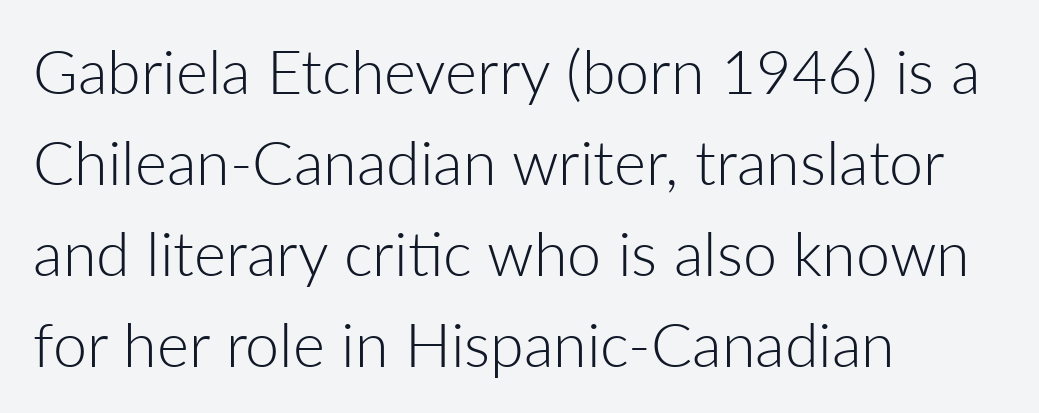
The image shows 61 px light sans-serif type, upright; set left-aligned, normal line spacing (1.49x), normal letter spacing, not underlined; low stroke contrast and a medium x-height.
